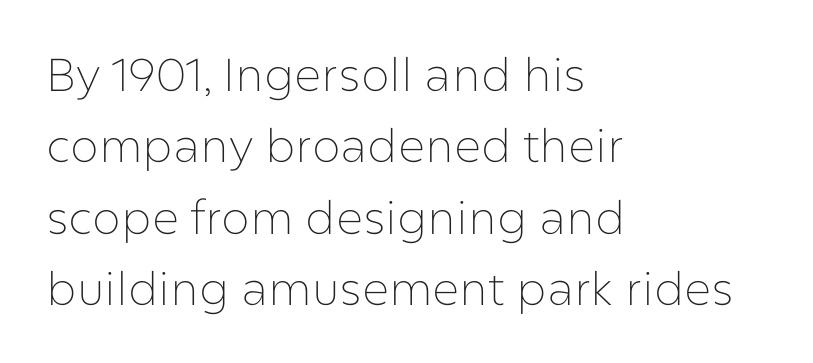
Varying glyph widths throughout — classic text-font behaviour. On a weight scale, this lands at 450 or below. Italic? Not at all — the glyphs are vertical. Rows of type keep a routine distance in the vertical direction. Students, note that the glyphs here touch the page at normal intervals. Grotesque or geometric, the face here clearly has no serifs.
